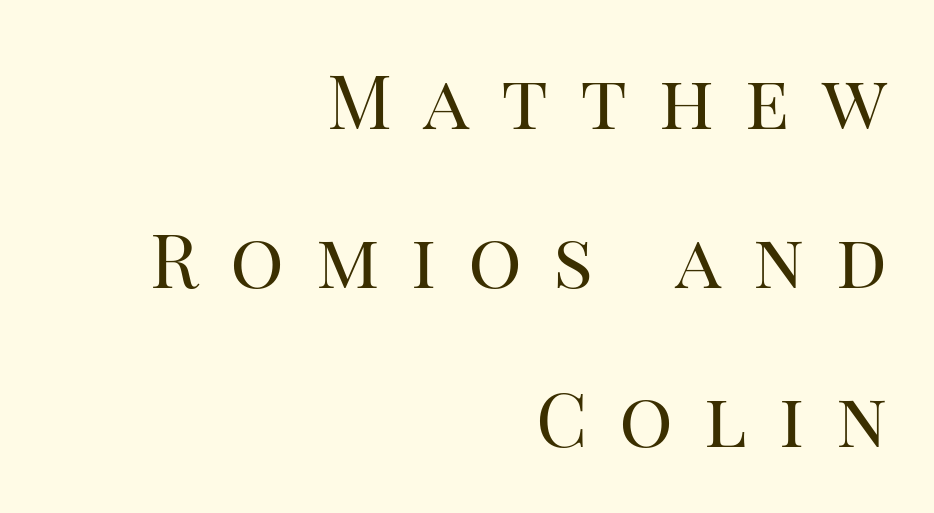
You could not count columns in this text — the font is proportionally spaced. Honestly, there is no underline to notice here at all. The type family on display is of the serif kind. The space between consecutive lines is lavish. A quiet, ordinary-to-light weight characterises the typeface.
